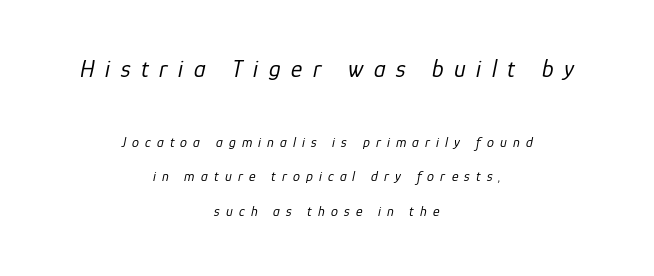
The image shows 24 px text type, italic (leaning right); set centered, loose line spacing (2.48x), unusually wide letter spacing (+0.44 em), not underlined; the first (top) block is 1.71x larger.
